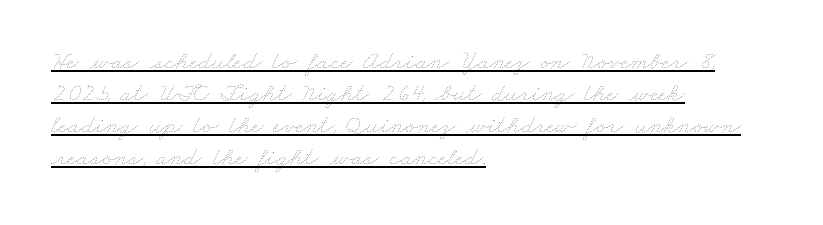
{"bold": "no", "underline": "yes", "align": "left", "line_spacing_ratio": 1.23, "letter_spacing": "normal", "letter_spacing_em": 0.0, "glyph_px": 26}
